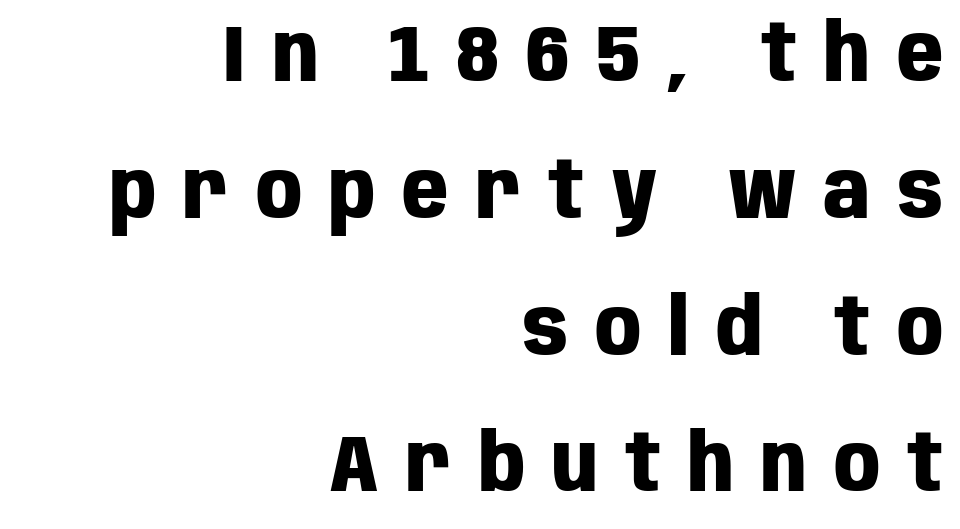
Q: Is the text bold? A: Yes.
Q: Is the text italic (slanted)? A: No, it is upright.
Q: Is the typeface a serif or a sans-serif typeface? A: Sans-serif.
Q: Is the text underlined? A: No.
Q: How is the paragraph aligned? A: Right-aligned.
Q: Is the spacing between letters normal or unusually wide? A: Unusually wide.
Q: Width (condensed, normal, or wide)? A: Condensed.
Q: Stroke contrast? A: Low.
Q: x-height? A: Large.
Q: Monospaced? A: No.
